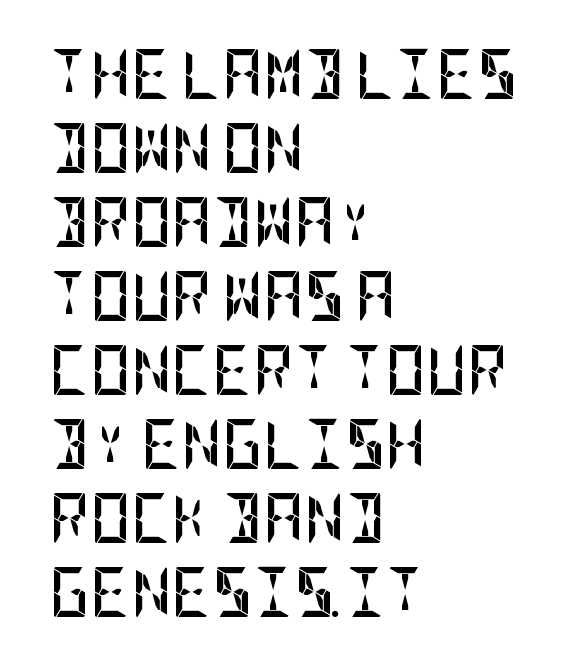
Q: Is the text bold? A: Yes.
Q: Is the text italic (slanted)? A: No, it is upright.
Q: Is the typeface a serif or a sans-serif typeface? A: Sans-serif.
Q: Is the text underlined? A: No.
Q: How is the paragraph aligned? A: Left-aligned.
Q: Is the spacing between letters normal or unusually wide? A: Normal.
Q: Is the spacing between lines tight, normal or loose? A: Normal.
Q: Width (condensed, normal, or wide)? A: Condensed.
Q: Stroke contrast? A: Low.
Q: x-height? A: Large.
